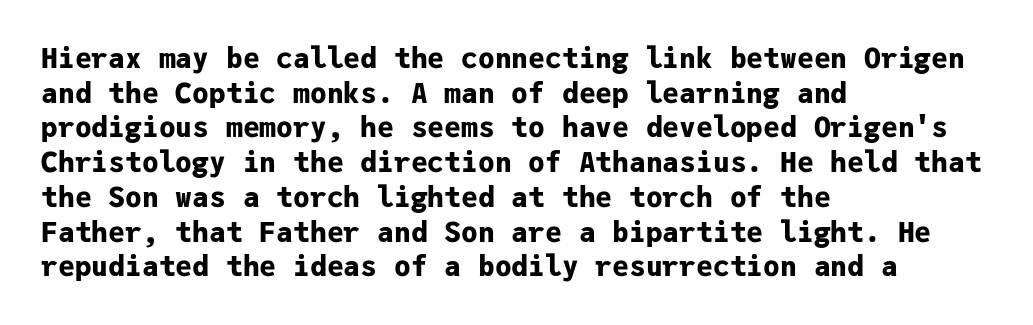
Descender tails drop into unmarked territory. This rendering leaves character spacing at its baseline value. In terms of weight, the rendering is a true, heavy bold. These lines are rendered in a fixed-pitch font. Grotesque or geometric, the face here clearly has no serifs.
